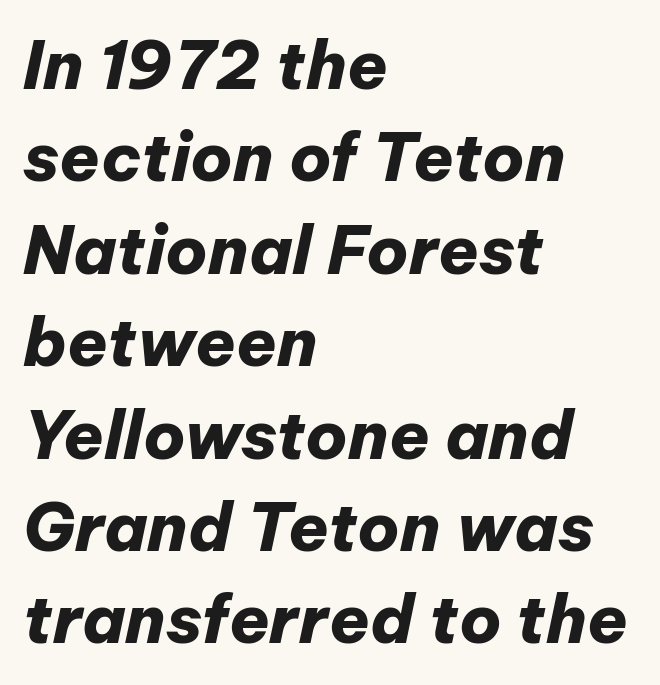
Q: Is the text bold? A: Yes.
Q: Is the text italic (slanted)? A: Yes, it leans right by about 12 degrees.
Q: Is the text underlined? A: No.
Q: How is the paragraph aligned? A: Left-aligned.
Q: Is the spacing between letters normal or unusually wide? A: Normal.
Q: Is the spacing between lines tight, normal or loose? A: Normal.
Q: Width (condensed, normal, or wide)? A: Normal.
Q: Stroke contrast? A: Low.
Q: x-height? A: Medium.
Q: Monospaced? A: No.
